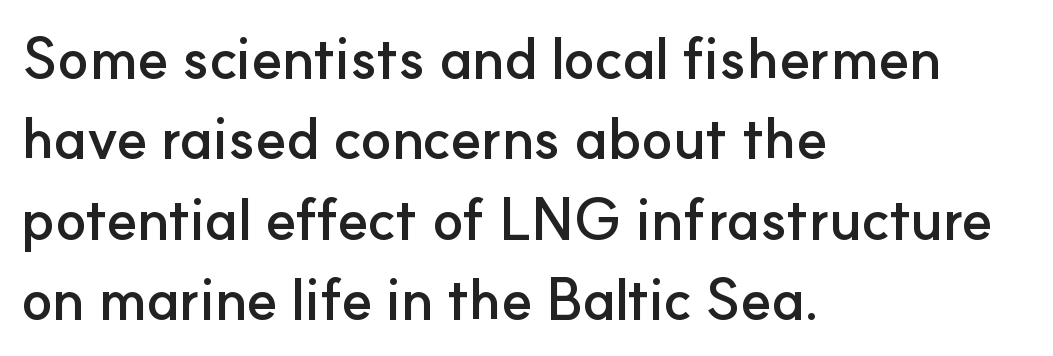
Baseline-to-baseline distance is the conventional proportion of letter height. Heavy, bold letterforms. This rendering employs a face without finishing strokes, i.e., a sans-serif. Does extra space separate the letters? No, they use regular spacing. No word sits above an underline. This sample has the flowing, uneven cadence of proportional lettering.
